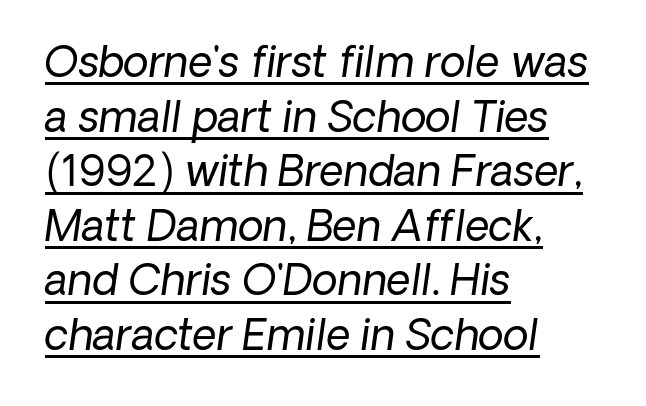
Q: Is the text bold? A: No.
Q: Is the typeface a serif or a sans-serif typeface? A: Sans-serif.
Q: Is the text underlined? A: Yes.
Q: How is the paragraph aligned? A: Left-aligned.
Q: Is the spacing between letters normal or unusually wide? A: Normal.
Q: Is the spacing between lines tight, normal or loose? A: Normal.
Q: Width (condensed, normal, or wide)? A: Normal.
Q: Stroke contrast? A: Low.
Q: x-height? A: Medium.
Q: Monospaced? A: No.
